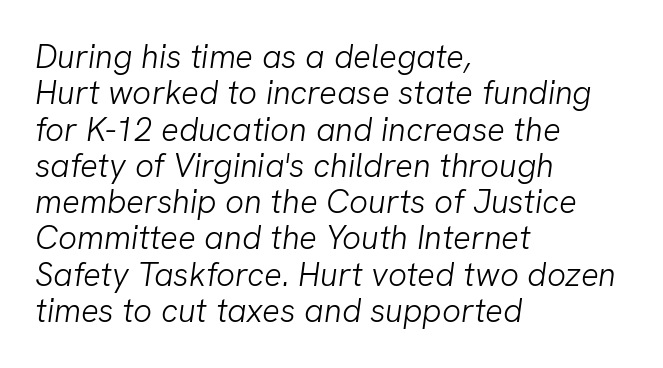
{"serif": "no", "bold": "no", "weight": "light", "width": "normal", "stroke_contrast": "low", "x_height": "medium", "monospaced": "no", "underline": "no", "align": "left", "line_spacing": "tight", "line_spacing_ratio": 1.1, "letter_spacing": "normal", "letter_spacing_em": 0.0, "glyph_px": 33}
